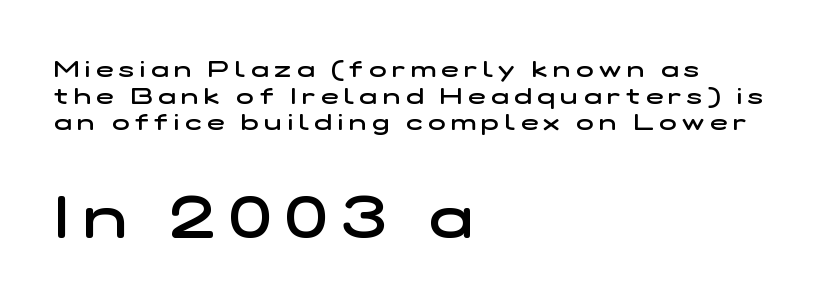
Q: Is the text bold? A: Semi-bold.
Q: Is the typeface a serif or a sans-serif typeface? A: Sans-serif.
Q: Is the text underlined? A: No.
Q: How is the paragraph aligned? A: Left-aligned.
Q: Is the spacing between letters normal or unusually wide? A: Unusually wide.
Q: Which block of text is set in a larger size, the first (top) or the second (bottom)? A: The second (bottom) one.
Q: Width (condensed, normal, or wide)? A: Wide.
Q: Stroke contrast? A: Low.
Q: x-height? A: Medium.
Q: Monospaced? A: No.
